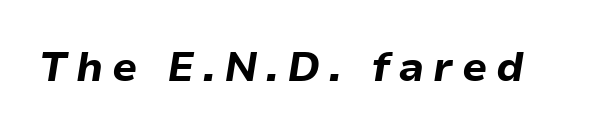
{"italic": "yes", "lean": "right", "slant_degrees": 9, "bold": "yes", "weight": "bold", "width": "normal", "stroke_contrast": "low", "x_height": "medium", "monospaced": "no", "underline": "no", "letter_spacing": "wide", "letter_spacing_em": 0.21, "glyph_px": 41}
